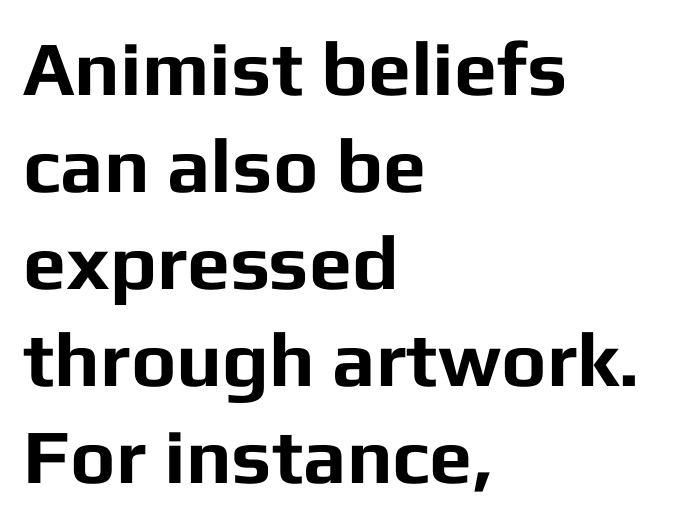
Q: Is the text bold? A: Yes.
Q: Is the text italic (slanted)? A: No, it is upright.
Q: Is the typeface a serif or a sans-serif typeface? A: Sans-serif.
Q: Is the text underlined? A: No.
Q: How is the paragraph aligned? A: Left-aligned.
Q: Is the spacing between letters normal or unusually wide? A: Normal.
Q: Is the spacing between lines tight, normal or loose? A: Normal.
Q: Width (condensed, normal, or wide)? A: Normal.
Q: Stroke contrast? A: Low.
Q: x-height? A: Medium.
Q: Monospaced? A: No.
